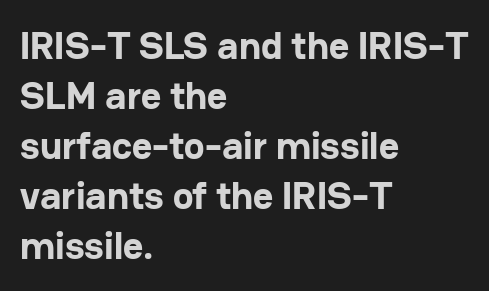
{"serif": "no", "italic": "no", "bold": "yes", "weight": "bold", "width": "normal", "stroke_contrast": "low", "x_height": "medium", "monospaced": "no", "underline": "no", "align": "left", "line_spacing": "normal", "line_spacing_ratio": 1.28, "letter_spacing": "normal", "letter_spacing_em": 0.0, "glyph_px": 39}
